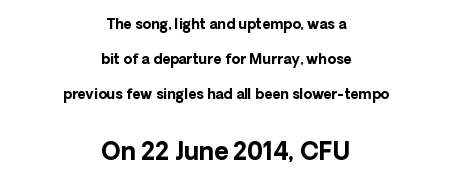
The image shows 24 px bold type, upright; set centered, loose line spacing (2.49x), normal letter spacing, not underlined; the second (bottom) block is 1.71x larger.
